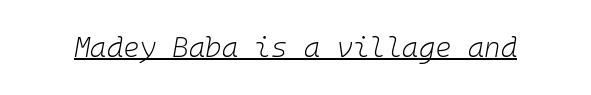
The image shows 28 px light type, italic (leaning right), monospaced; set normal letter spacing, underlined; low stroke contrast and a medium x-height.
